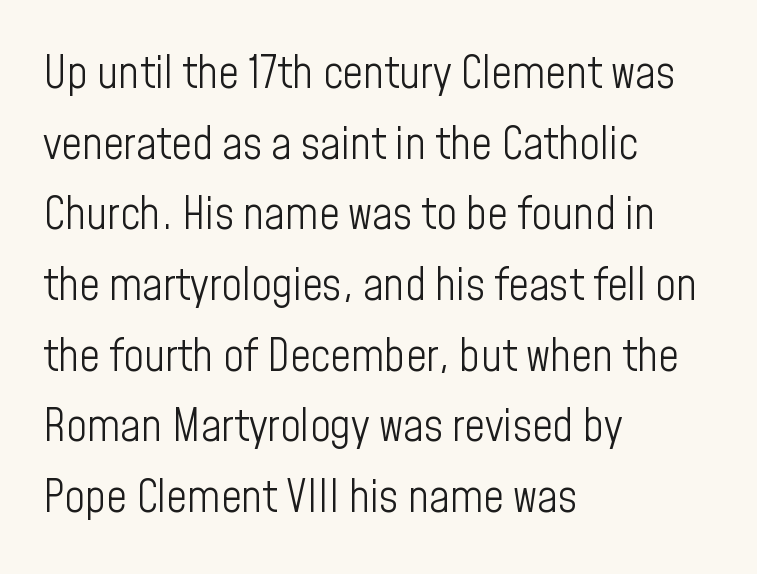
The image shows 45 px light, condensed sans-serif type, upright; set left-aligned, normal line spacing (1.57x), normal letter spacing, not underlined; low stroke contrast and a medium x-height.
